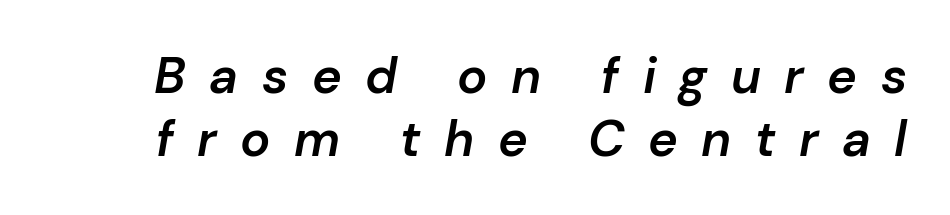
The image shows 50 px semibold type, italic (leaning right); set normal line spacing (1.26x), unusually wide letter spacing (+0.47 em), not underlined; low stroke contrast and a medium x-height.
